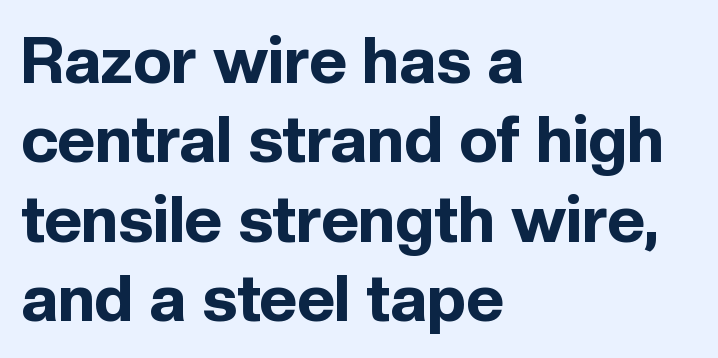
{"serif": "no", "italic": "no", "bold": "yes", "weight": "bold", "width": "normal", "x_height": "medium", "monospaced": "no", "underline": "no", "align": "left", "line_spacing_ratio": 1.22, "letter_spacing": "normal", "letter_spacing_em": 0.0, "glyph_px": 65}
